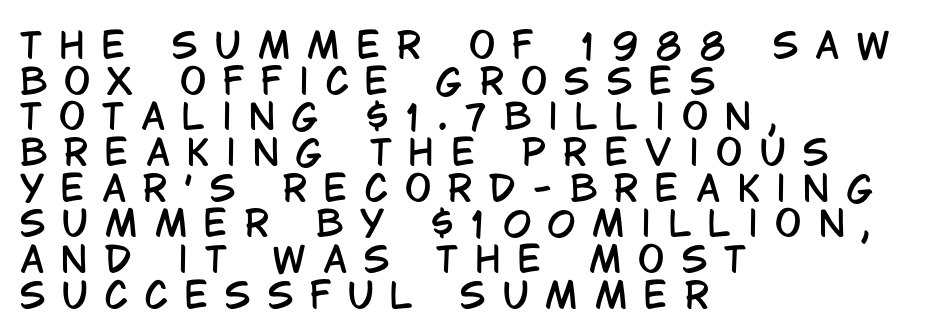
Does the type have serifs? No, each stem ends abruptly. The strip under each line holds only bare page. This sample uses an upright cut, with every glyph sitting square on the baseline. Students, observe: this is what under-led, compact text looks like. How are the letters spaced? Widely, with obvious added tracking.
